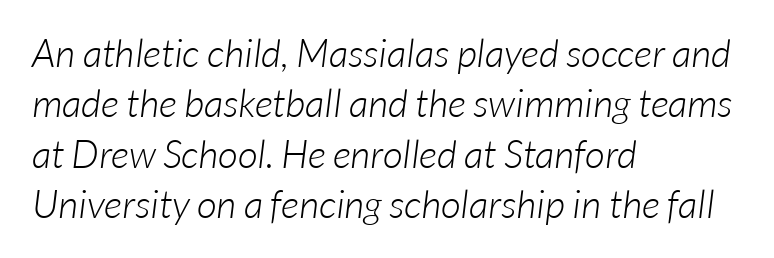
Regarding serifs, this sample does without them. Type without underlining. Is the letter spacing exaggerated? No — it looks like the ordinary default. Do the characters align in a grid? No, the font is proportional.
